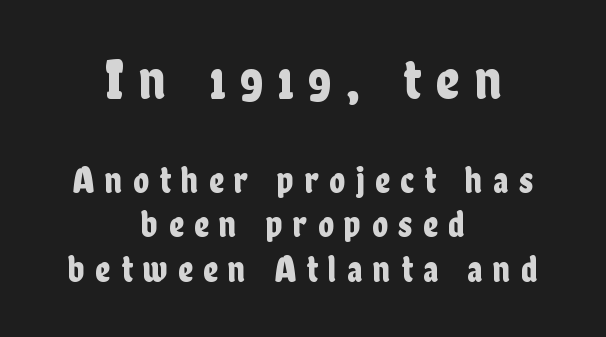
Do the letters lean? They stand straight. Here the designer chose a conventional face with non-uniform glyph widths. What kind of face is this? One without serifs — a sans. Check under the words: just untouched page.
